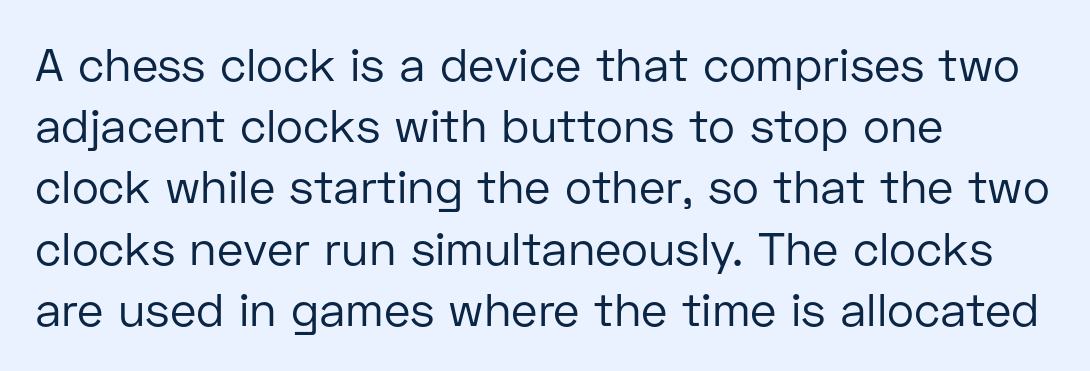
Q: Is the text bold? A: No.
Q: Is the text italic (slanted)? A: No, it is upright.
Q: Is the typeface a serif or a sans-serif typeface? A: Sans-serif.
Q: Is the text underlined? A: No.
Q: How is the paragraph aligned? A: Left-aligned.
Q: Is the spacing between letters normal or unusually wide? A: Normal.
Q: Is the spacing between lines tight, normal or loose? A: Normal.
Q: Width (condensed, normal, or wide)? A: Normal.
Q: Stroke contrast? A: Low.
Q: x-height? A: Medium.
Q: Monospaced? A: No.
